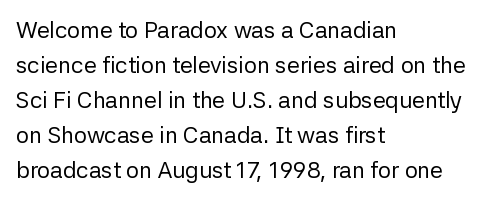
Weight: not bold — regular or lighter. The typesetter chose a ragged-right arrangement here. Each new line begins a customary step beneath the previous one. You could call the tracking neutral — neither tight nor loose. Only glyphs here, with clear space below each row. You can tell it's not italic because the verticals are truly vertical.
